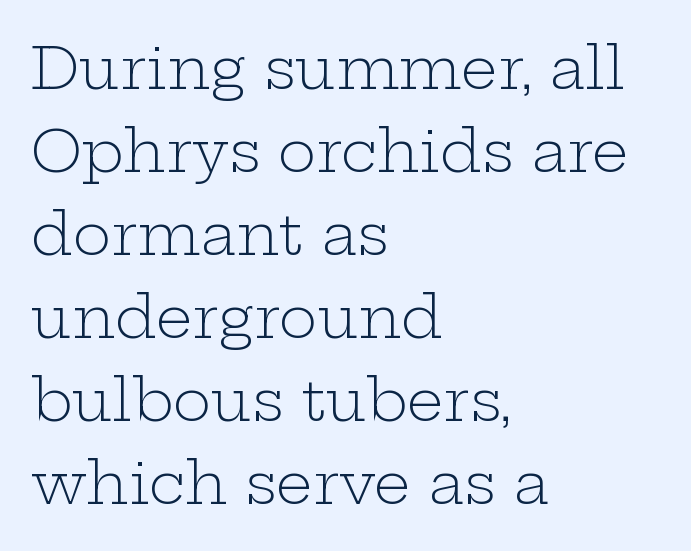
Visually the block forms a straight wall on the left and a jagged coastline on the right. The letters stand upright; this is a roman face. Summary of weight: not heavy and not bold. The rendering shows small feet on the letterforms — a serif design. The letters advance in unequal steps, a hallmark of proportional type. Is there much room between lines? A standard amount, neither cramped nor airy.
